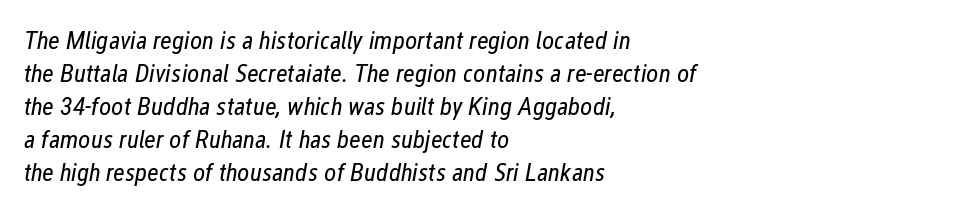
{"italic": "yes", "lean": "right", "slant_degrees": 12, "bold": "no", "underline": "no", "align": "left", "line_spacing": "normal", "line_spacing_ratio": 1.27, "letter_spacing": "normal", "letter_spacing_em": 0.0, "glyph_px": 26}
